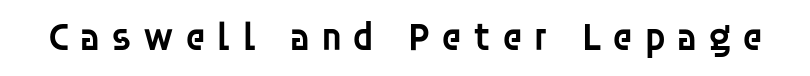
The image shows 40 px semibold sans-serif type, upright; set unusually wide letter spacing (+0.25 em), not underlined; low stroke contrast and a large x-height.
